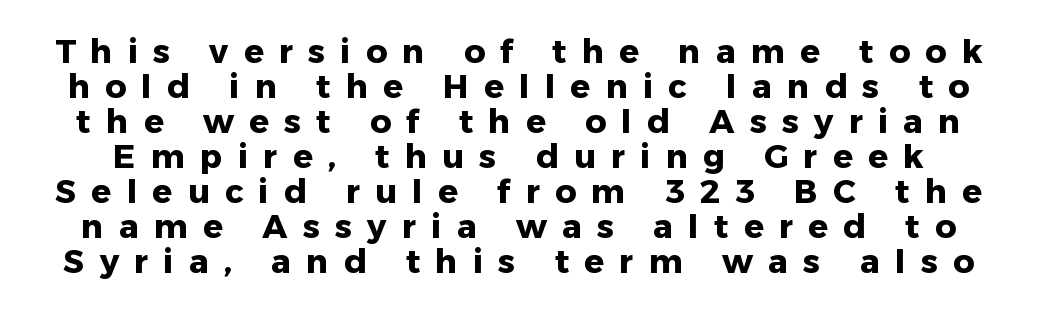
Are there feet on the stems? There aren't — it's a sans. Compared with typical body copy, the letter spacing here is much looser. The line-height multiplier appears low, near solid setting. Notice how thick the strokes are: this is what a full bold looks like.
